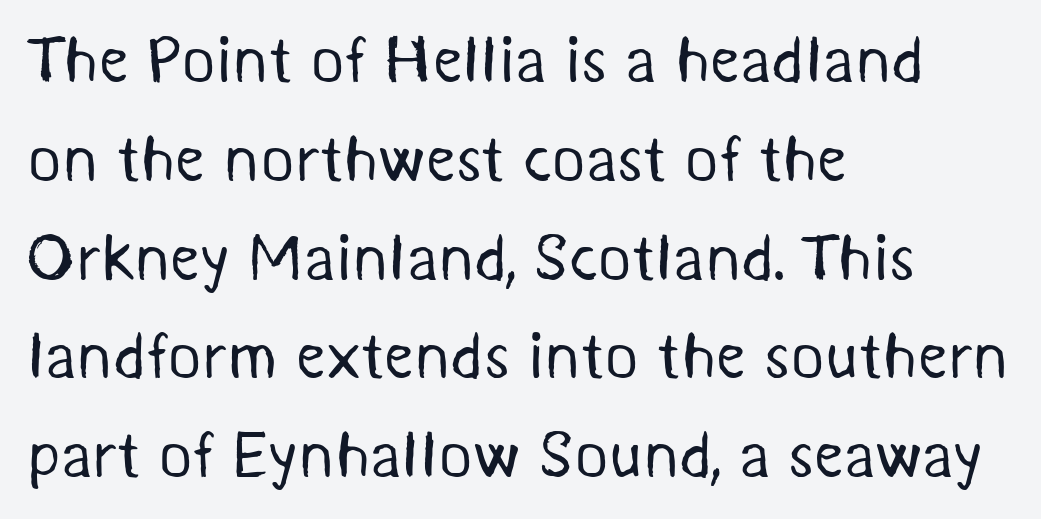
{"serif": "no", "bold": "no", "weight": "regular", "width": "normal", "stroke_contrast": "medium", "x_height": "medium", "monospaced": "no", "underline": "no", "align": "left", "line_spacing": "normal", "line_spacing_ratio": 1.52, "letter_spacing": "normal", "letter_spacing_em": 0.0, "glyph_px": 65}
